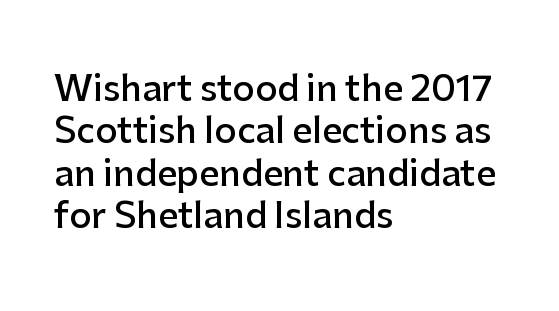
{"serif": "no", "italic": "no", "bold": "semi", "weight": "semibold", "width": "normal", "stroke_contrast": "low", "x_height": "medium", "monospaced": "no", "underline": "no", "align": "left", "line_spacing_ratio": 1.21, "letter_spacing": "normal", "letter_spacing_em": 0.0, "glyph_px": 35}
